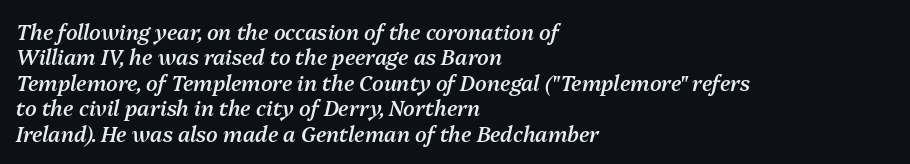
The image shows 21 px text type, italic (leaning right); set left-aligned, line spacing 1.21x, normal letter spacing, not underlined.
